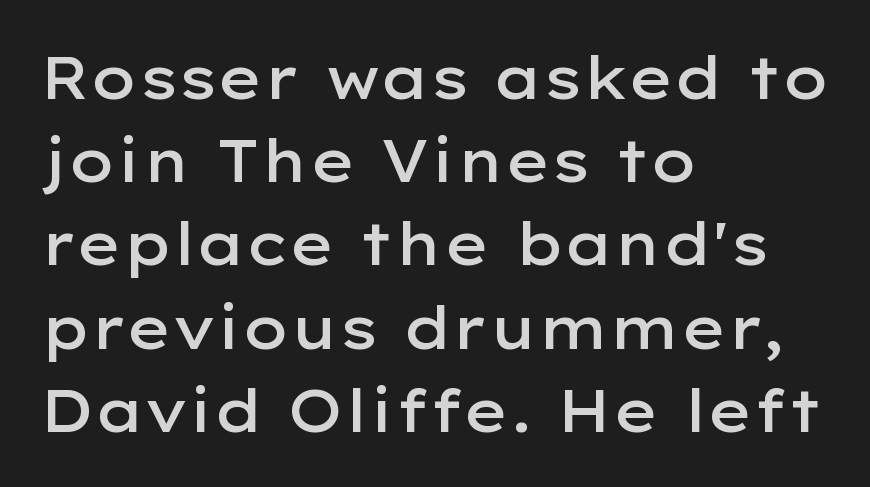
The image shows 59 px semibold, wide sans-serif type, upright; set left-aligned, normal line spacing (1.41x), normal letter spacing, not underlined; low stroke contrast and a medium x-height.
